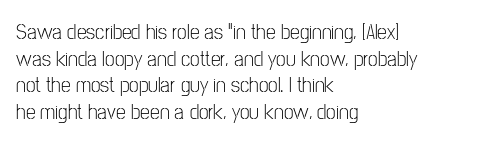
{"italic": "no", "bold": "no", "underline": "no", "align": "left", "line_spacing_ratio": 1.21, "letter_spacing": "normal", "letter_spacing_em": 0.0, "glyph_px": 22}
